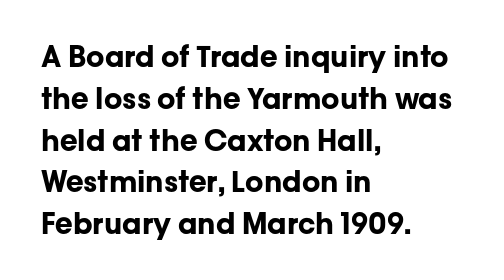
The image shows 29 px bold sans-serif type, upright; set left-aligned, normal line spacing (1.44x), normal letter spacing, not underlined; low stroke contrast and a medium x-height.
